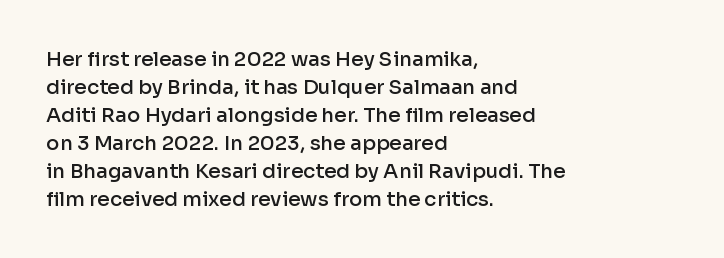
Designer's note — italics off, roman on. How are the letters spaced? Ordinarily, with no added tracking. Heft: intermediate — a semibold. Horizontal bands of white between lines are of average thickness. The typesetter chose a ragged-right arrangement here. Beneath every word, the page is bare.
